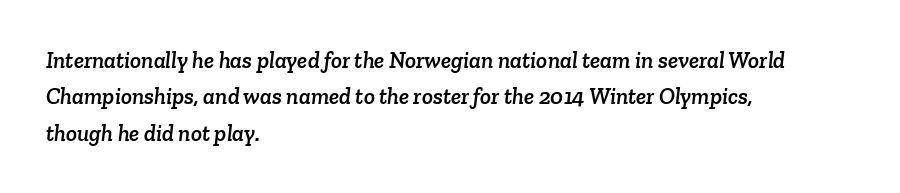
Type without underlining. The ragged edge is on the right, which tells us the setting is flush left. Regarding leading, the lines here are spaced in the standard way. Caption: standard tracking, unaltered.
